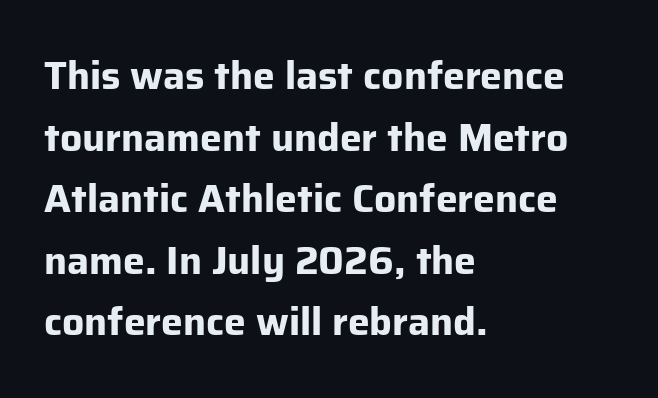
In terms of letterspacing, this is plain default setting. These lines are composed in type without serifs. Normally led — the rows are evenly, conventionally spaced. The face used here has the dense, thick strokes of a bold.
